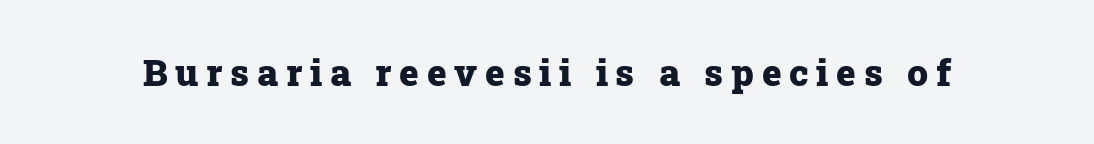
The image shows 37 px heavy serif type, upright; set unusually wide letter spacing (+0.21 em), not underlined; low stroke contrast and a medium x-height.
